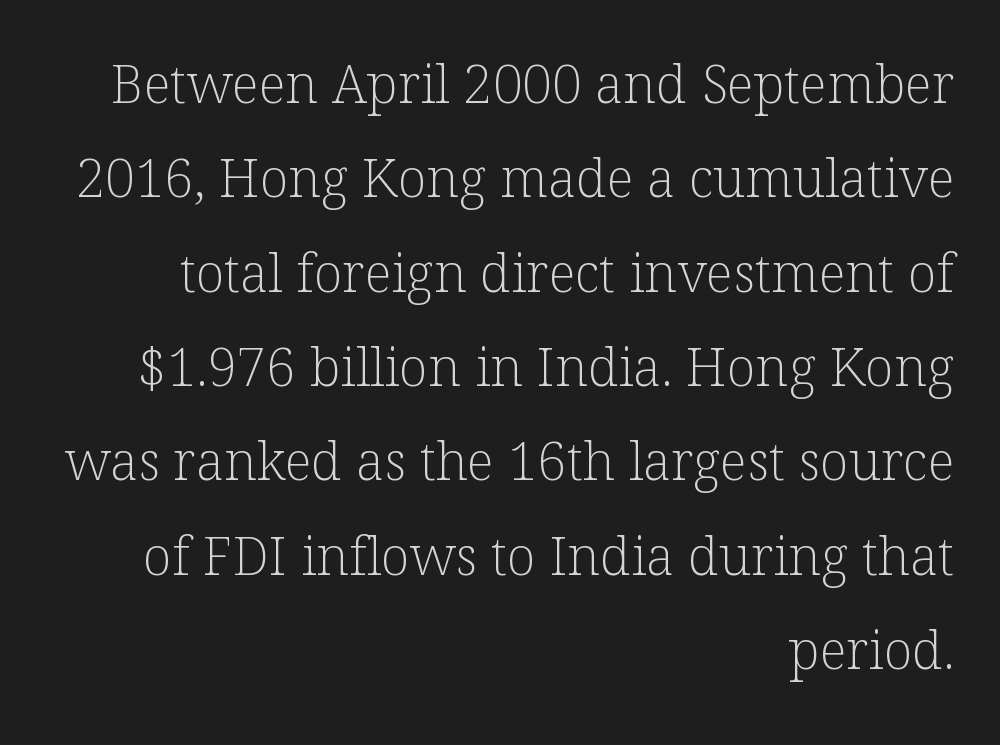
{"serif": "yes", "italic": "no", "bold": "no", "weight": "light", "width": "normal", "stroke_contrast": "low", "x_height": "medium", "monospaced": "no", "underline": "no", "align": "right", "line_spacing_ratio": 1.78, "letter_spacing": "normal", "letter_spacing_em": 0.0, "glyph_px": 53}
